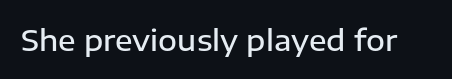
The baseline area is clear. Characters follow at the spacing the type designer built in. The passage shown is semibold, sitting just below true bold. Character widths vary here, with narrow letters taking less room than wide ones. Observe the absence of serifs on each vertical stroke in this sample.
